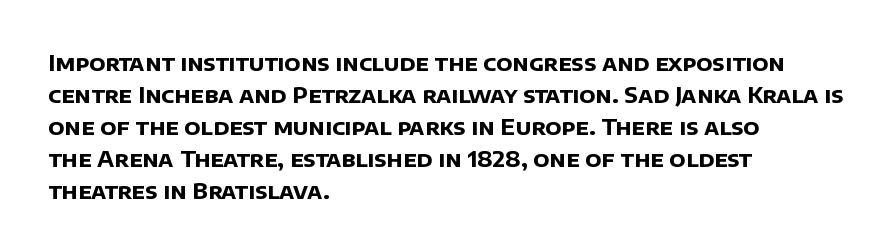
Unmarked baselines from the first word to the last. This rendering leaves character spacing at its baseline value. If you drew a ruler down the left edge, every line would touch it. The rendering uses a bold face; every stroke is thick and dark. Notice how descenders clear the ascenders below comfortably — that's standard leading.
